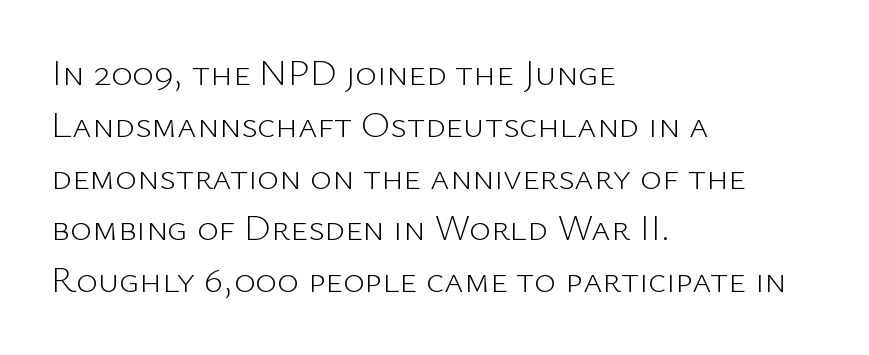
{"serif": "no", "italic": "no", "bold": "no", "weight": "light", "width": "normal", "stroke_contrast": "low", "x_height": "medium", "monospaced": "no", "underline": "no", "align": "left", "line_spacing": "normal", "line_spacing_ratio": 1.4, "letter_spacing": "normal", "letter_spacing_em": 0.0, "glyph_px": 37}
